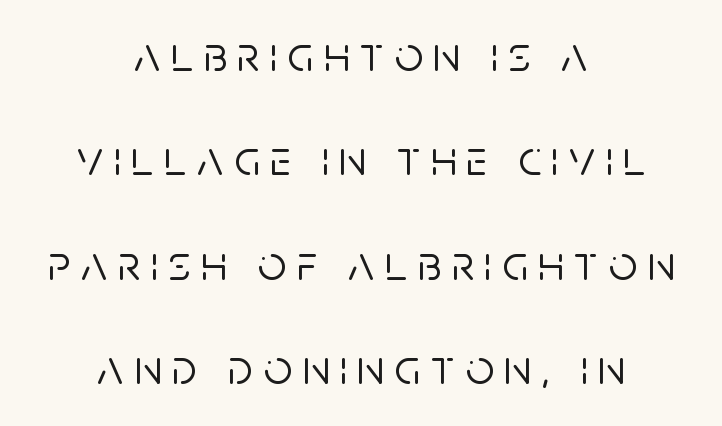
Q: Is the text italic (slanted)? A: No, it is upright.
Q: Is the typeface a serif or a sans-serif typeface? A: Sans-serif.
Q: Is the text underlined? A: No.
Q: How is the paragraph aligned? A: Centered.
Q: Is the spacing between letters normal or unusually wide? A: Unusually wide.
Q: Is the spacing between lines tight, normal or loose? A: Loose.
Q: Width (condensed, normal, or wide)? A: Normal.
Q: Stroke contrast? A: Low.
Q: x-height? A: Large.
Q: Monospaced? A: No.
